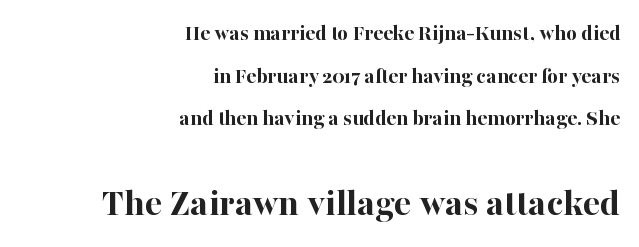
The image shows 40 px bold serif type, upright; set right-aligned, line spacing 1.85x, normal letter spacing, not underlined; the second (bottom) block is 1.74x larger; high stroke contrast and a medium x-height.
